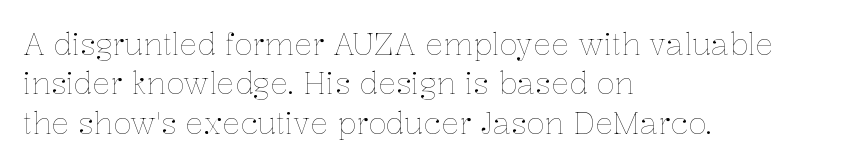
These lines were composed using upright roman letters. Casual observation: everything's shoved over to the left. These lines are rendered in a variable-pitch font. How are the letters spaced? Ordinarily, with no added tracking.
